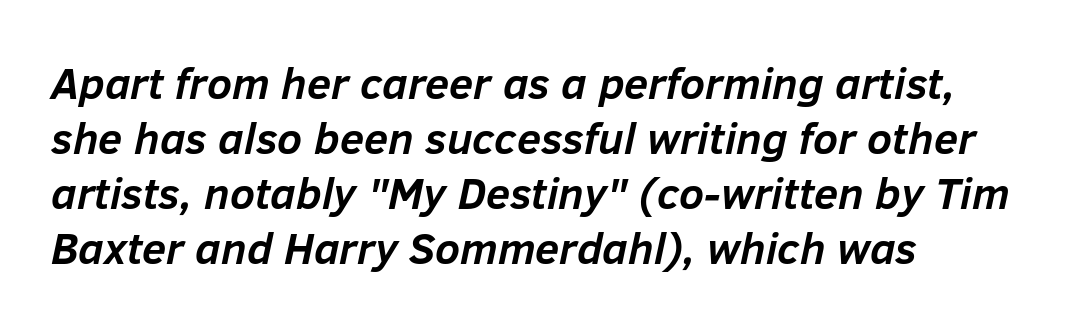
The image shows 44 px semibold type, italic (leaning right); set left-aligned, normal line spacing (1.25x), normal letter spacing, not underlined; low stroke contrast and a medium x-height.
